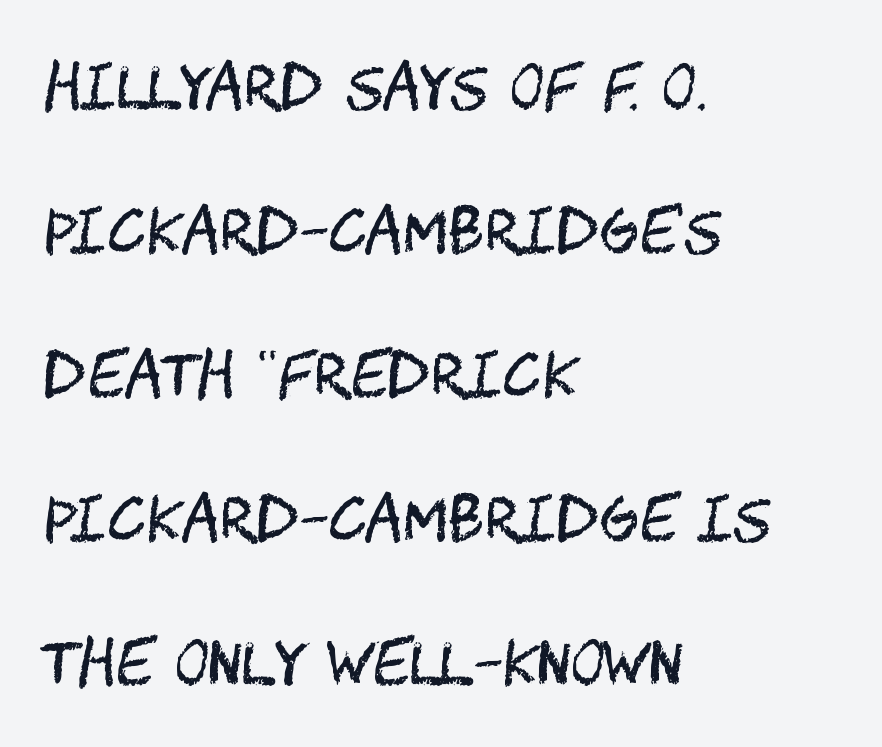
{"serif": "no", "italic": "no", "bold": "no", "weight": "regular", "width": "condensed", "stroke_contrast": "medium", "x_height": "large", "underline": "no", "align": "left", "line_spacing": "loose", "line_spacing_ratio": 2.44, "letter_spacing": "normal", "letter_spacing_em": 0.0, "glyph_px": 59}
